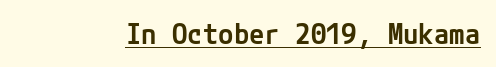
Q: Is the text bold? A: Semi-bold.
Q: Is the text italic (slanted)? A: No, it is upright.
Q: Is the typeface a serif or a sans-serif typeface? A: Sans-serif.
Q: Is the text underlined? A: Yes.
Q: Is the spacing between letters normal or unusually wide? A: Normal.
Q: Width (condensed, normal, or wide)? A: Normal.
Q: Stroke contrast? A: Low.
Q: x-height? A: Medium.
